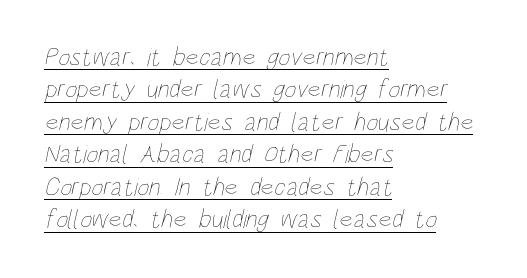
One-word summary of the alignment: left. Normally led — the rows are evenly, conventionally spaced. The gaps between neighbouring characters are ordinary and unremarkable. The strokes are not fattened; the text isn't bold. The specimen includes a rule beneath the text block's lines.
